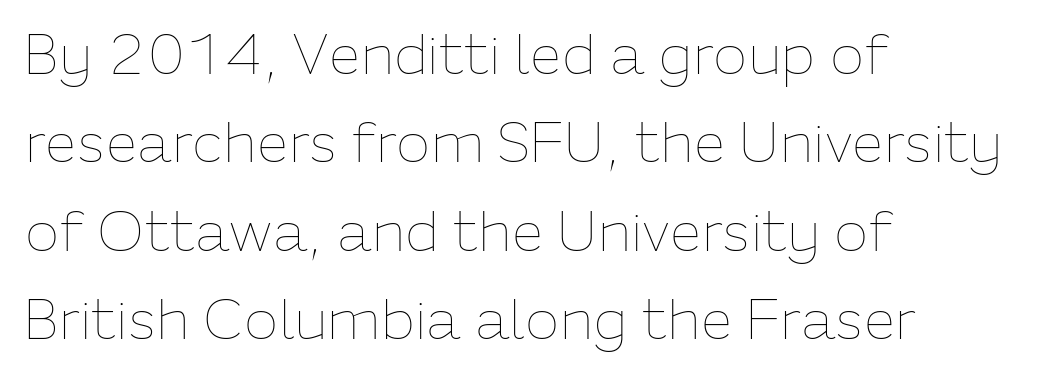
The letters stand upright; this is a roman face. The baseline area is clear. A typesetter would call this proportional, since set widths differ per character. The type is set solid horizontally, with unmodified tracking.
